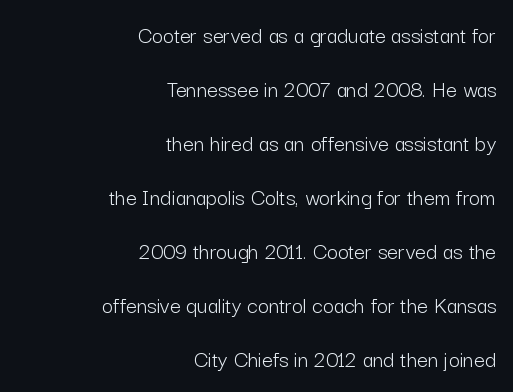
{"italic": "no", "bold": "no", "underline": "no", "align": "right", "line_spacing": "loose", "line_spacing_ratio": 2.25, "letter_spacing": "normal", "letter_spacing_em": 0.0, "glyph_px": 24}
